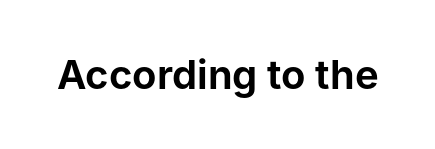
The image shows 40 px sans-serif type, upright; set normal letter spacing, not underlined; low stroke contrast and a medium x-height.
